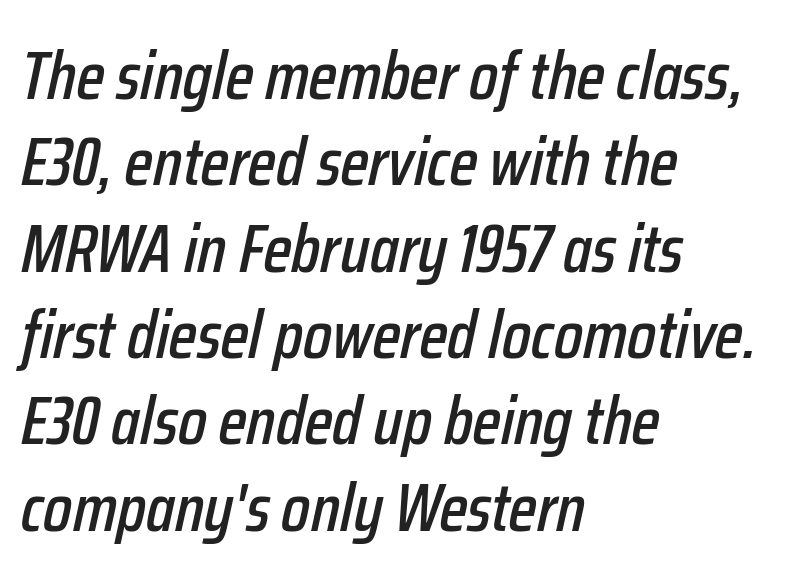
{"italic": "yes", "lean": "right", "slant_degrees": 12, "width": "condensed", "stroke_contrast": "low", "x_height": "medium", "monospaced": "no", "underline": "no", "align": "left", "line_spacing": "normal", "line_spacing_ratio": 1.27, "letter_spacing": "normal", "letter_spacing_em": 0.0, "glyph_px": 68}
